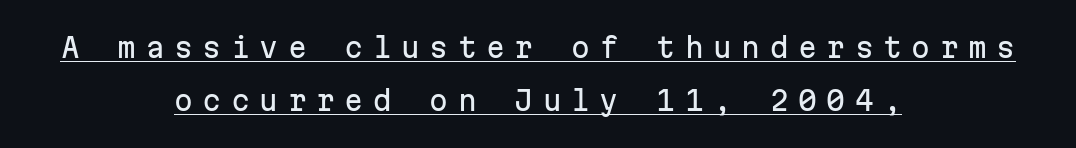
The image shows 27 px text type, upright; set centered, loose line spacing (1.96x), unusually wide letter spacing (+0.35 em), underlined.
